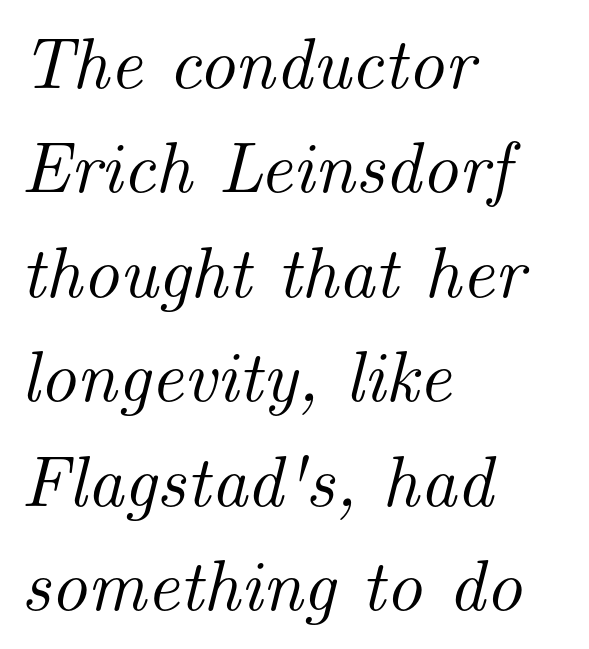
The image shows 72 px serif type, italic (leaning right); set left-aligned, normal line spacing (1.45x), normal letter spacing, not underlined; medium stroke contrast and a small x-height.
